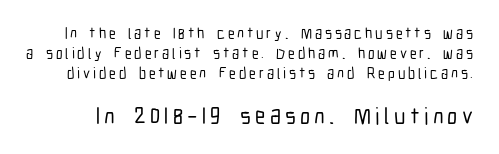
You get the small type first, then a jump to larger type. Bare-footed words on every line. Italic: no, the glyphs are upright roman. What's the leading like? Ordinary, nothing unusual.
